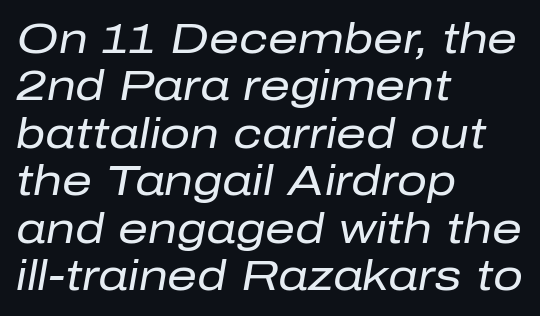
The image shows 42 px regular-weight type, italic (leaning right); set left-aligned, tight line spacing (1.13x), normal letter spacing, not underlined; low stroke contrast and a medium x-height.
